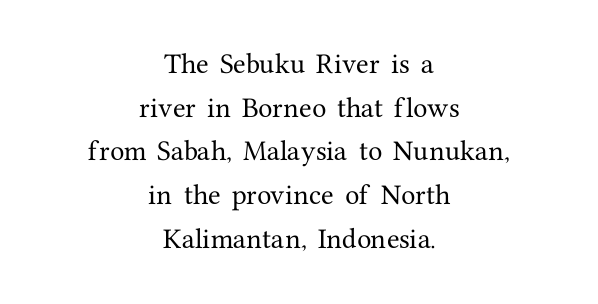
{"italic": "no", "underline": "no", "align": "center", "line_spacing": "loose", "line_spacing_ratio": 1.9, "letter_spacing": "normal", "letter_spacing_em": 0.0, "glyph_px": 23}
